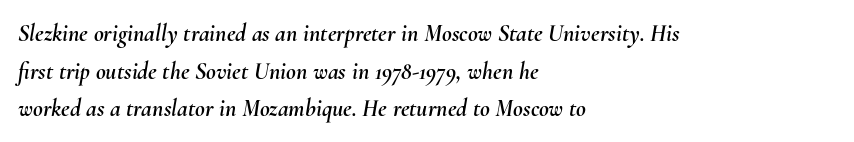
The image shows 24 px text type, italic (leaning right); set left-aligned, normal line spacing (1.57x), normal letter spacing, not underlined.
